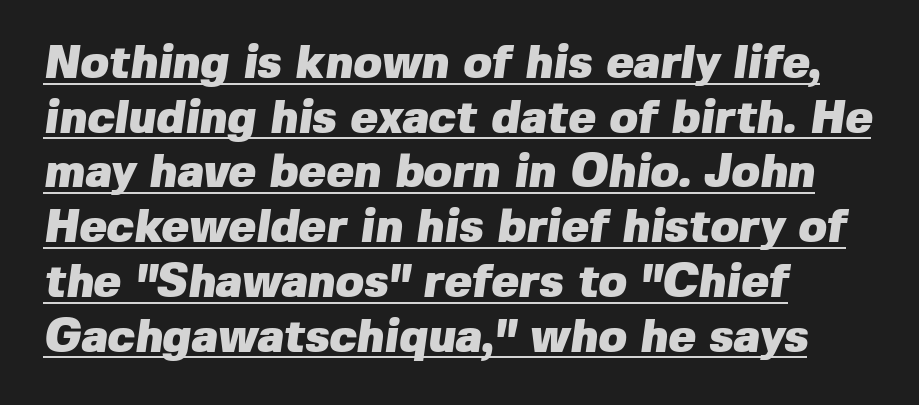
The image shows 46 px heavy sans-serif type; set left-aligned, line spacing 1.19x, normal letter spacing, underlined; low stroke contrast and a medium x-height.
